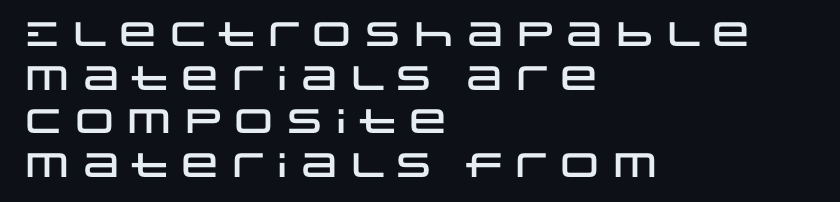
Plain, unruled lines of type. Varying glyph widths throughout — classic text-font behaviour. Words appear dense and cohesive because spacing is normal. The text block is weighted toward the left margin, trailing off unevenly rightward. Does the leading feel generous? No, just average.
